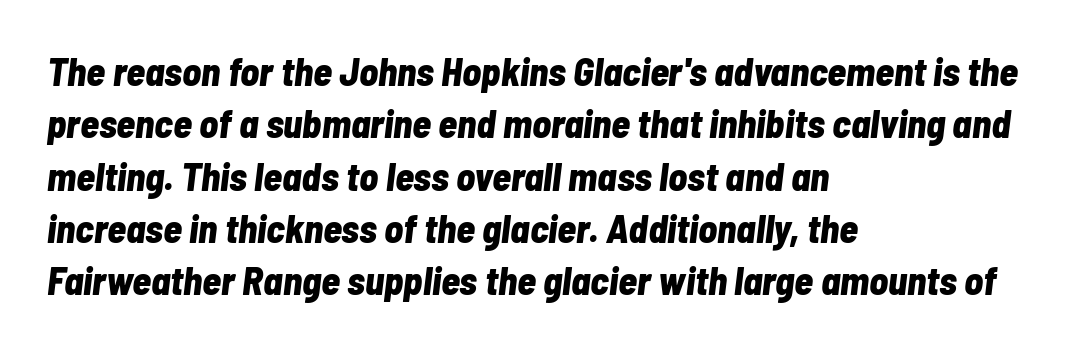
{"italic": "yes", "lean": "right", "slant_degrees": 7, "bold": "yes", "weight": "bold", "width": "condensed", "stroke_contrast": "low", "x_height": "medium", "monospaced": "no", "underline": "no", "align": "left", "line_spacing": "normal", "line_spacing_ratio": 1.34, "letter_spacing": "normal", "letter_spacing_em": 0.0, "glyph_px": 39}
